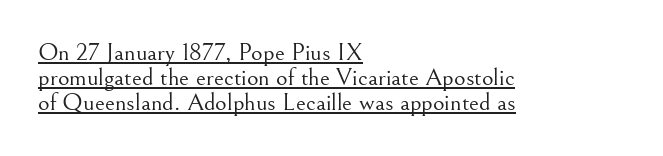
The image shows 25 px text type, upright; set left-aligned, tight line spacing (1.01x), normal letter spacing, underlined.
